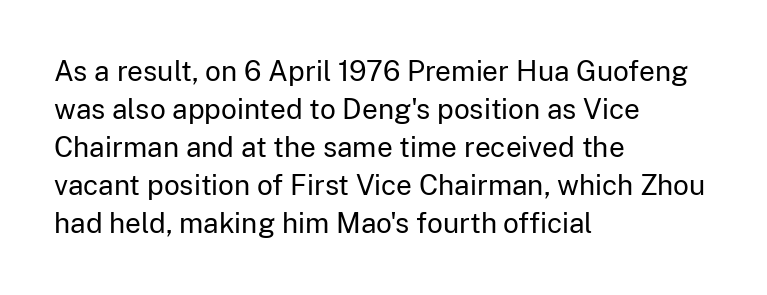
Q: Is the text bold? A: No.
Q: Is the text italic (slanted)? A: No, it is upright.
Q: Is the typeface a serif or a sans-serif typeface? A: Sans-serif.
Q: Is the text underlined? A: No.
Q: How is the paragraph aligned? A: Left-aligned.
Q: Is the spacing between letters normal or unusually wide? A: Normal.
Q: Is the spacing between lines tight, normal or loose? A: Normal.
Q: Width (condensed, normal, or wide)? A: Normal.
Q: Stroke contrast? A: Low.
Q: x-height? A: Medium.
Q: Monospaced? A: No.
